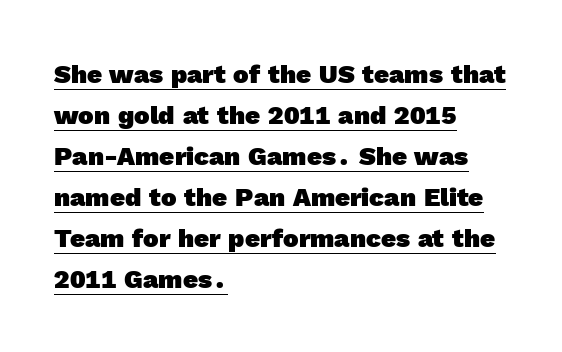
The image shows 26 px bold type; set left-aligned, normal line spacing (1.58x), normal letter spacing, underlined.
